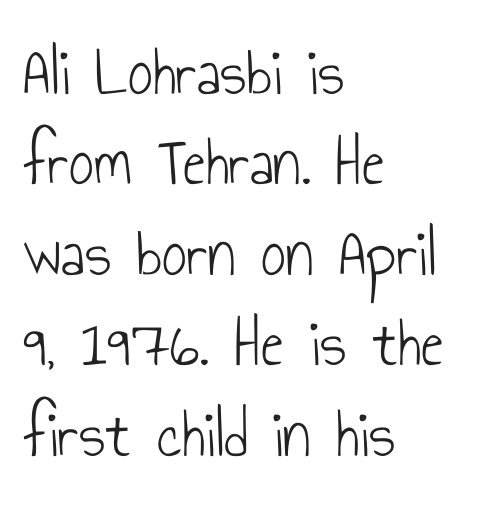
Typeset ragged right — the left edge is the straight one. Is this a heavy cut? Hardly; it is regular or lighter. I'd call this a sans setting — the letters go barefoot. Italic? Not at all — the glyphs are vertical. Short note: letters normally spaced.
